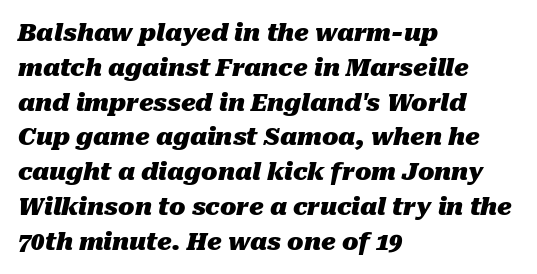
The image shows 24 px bold type, italic (leaning right); set left-aligned, normal line spacing (1.45x), normal letter spacing, not underlined.
